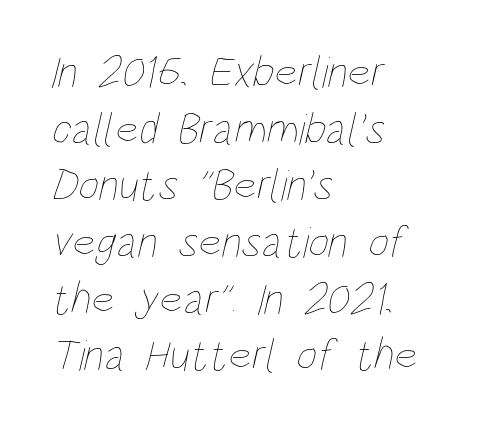
Q: Is the text bold? A: No.
Q: Is the text underlined? A: No.
Q: How is the paragraph aligned? A: Left-aligned.
Q: Is the spacing between letters normal or unusually wide? A: Normal.
Q: Is the spacing between lines tight, normal or loose? A: Normal.
Q: Width (condensed, normal, or wide)? A: Condensed.
Q: Stroke contrast? A: Low.
Q: x-height? A: Large.
Q: Monospaced? A: No.
